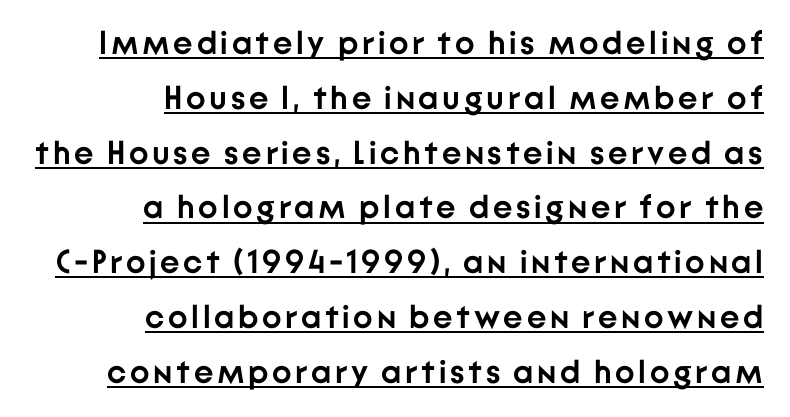
The image shows 33 px semibold sans-serif type, upright; set right-aligned, normal line spacing (1.66x), underlined; low stroke contrast and a medium x-height.
